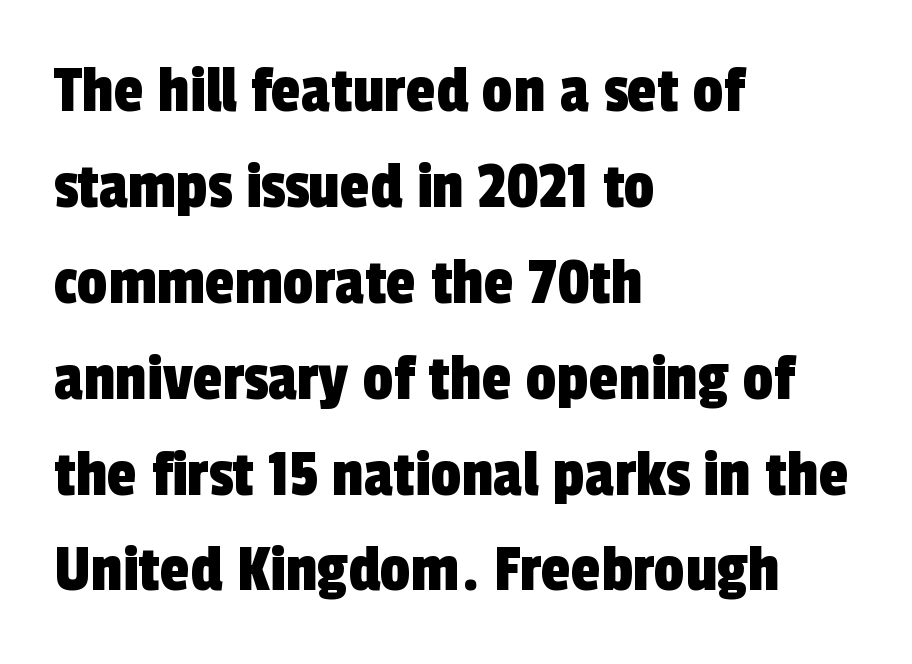
The image shows 68 px condensed sans-serif type; set left-aligned, normal line spacing (1.41x), normal letter spacing, not underlined; a medium x-height.
